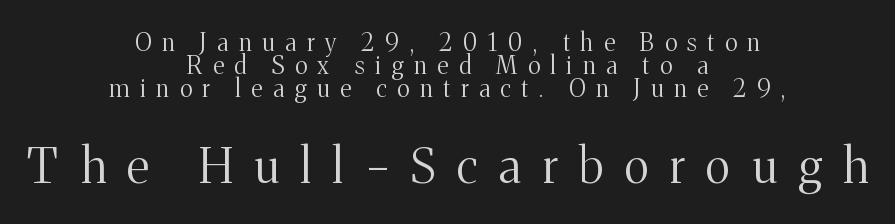
No heavy texture on the line: the type isn't bold. Size hierarchy here favors the trailing block over the leading one. Check the space under the baseline: it is left empty. The font's upright variant was chosen for this text. In terms of leading, this rendering errs on the cramped side. Is the letter spacing exaggerated? Yes — the characters are pushed far apart.
